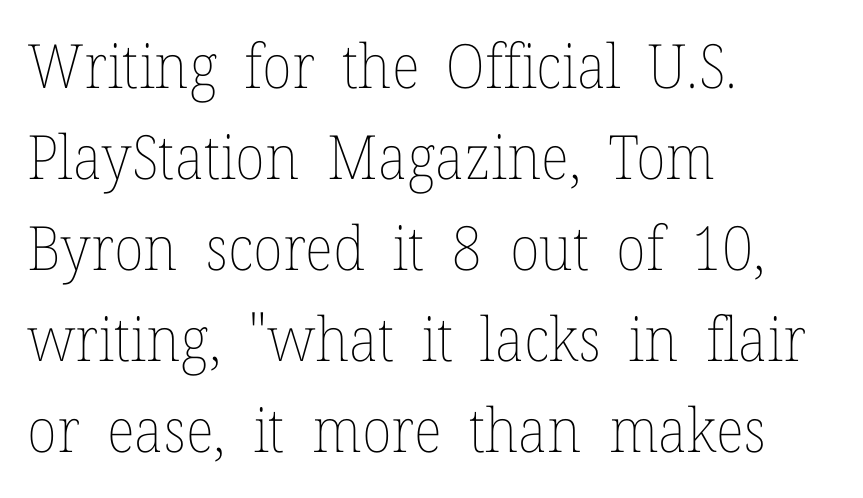
Q: Is the text bold? A: No.
Q: Is the text italic (slanted)? A: No, it is upright.
Q: Is the text underlined? A: No.
Q: How is the paragraph aligned? A: Left-aligned.
Q: Is the spacing between letters normal or unusually wide? A: Normal.
Q: Is the spacing between lines tight, normal or loose? A: Normal.
Q: Width (condensed, normal, or wide)? A: Normal.
Q: Stroke contrast? A: Low.
Q: x-height? A: Medium.
Q: Monospaced? A: No.
